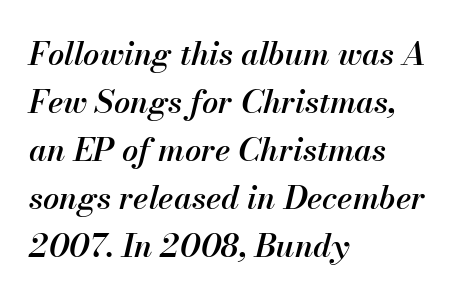
The image shows 32 px semibold type, italic (leaning right); set left-aligned, normal line spacing (1.5x), normal letter spacing, not underlined; medium stroke contrast and a small x-height.
